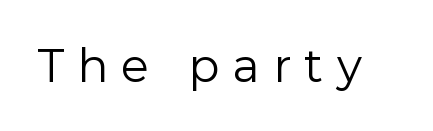
The image shows 46 px regular-weight sans-serif type, upright; set unusually wide letter spacing (+0.29 em), not underlined; low stroke contrast and a medium x-height.
